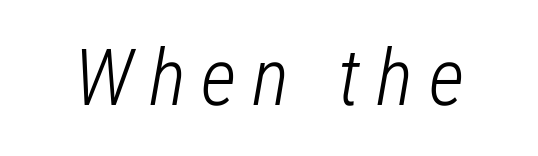
{"italic": "yes", "lean": "right", "slant_degrees": 12, "bold": "no", "weight": "light", "width": "condensed", "stroke_contrast": "low", "x_height": "medium", "monospaced": "no", "underline": "no", "letter_spacing": "wide", "letter_spacing_em": 0.2, "glyph_px": 79}
